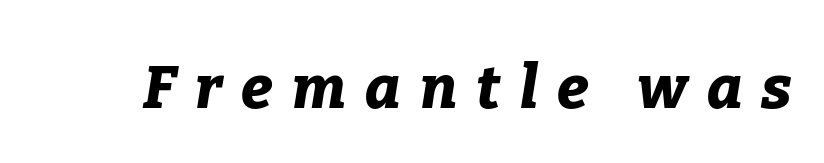
{"italic": "yes", "lean": "right", "slant_degrees": 9, "bold": "yes", "weight": "bold", "width": "normal", "stroke_contrast": "low", "x_height": "medium", "monospaced": "no", "underline": "no", "letter_spacing": "wide", "letter_spacing_em": 0.32, "glyph_px": 60}
